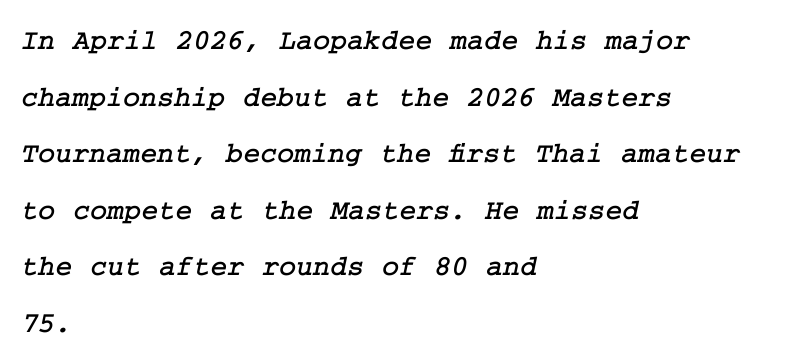
{"serif": "yes", "width": "normal", "stroke_contrast": "low", "x_height": "medium", "underline": "no", "align": "left", "line_spacing": "loose", "line_spacing_ratio": 1.95, "letter_spacing": "normal", "letter_spacing_em": 0.0, "glyph_px": 29}
